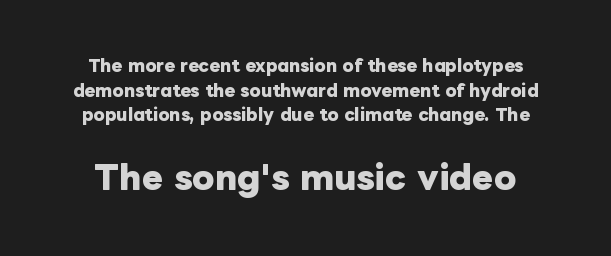
The image shows 32 px heavy type, upright; set normal line spacing (1.54x), normal letter spacing, not underlined; the second (bottom) block is 2.0x larger; low stroke contrast and a medium x-height.
